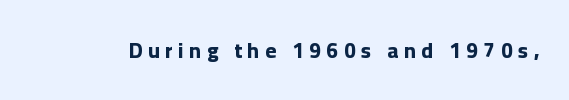
Look at the stroke-to-counter ratio: heavy, a bold. Lines of text with bare space underneath. These lines were composed using upright roman letters. The passage shown has open, widely tracked lettering throughout.
